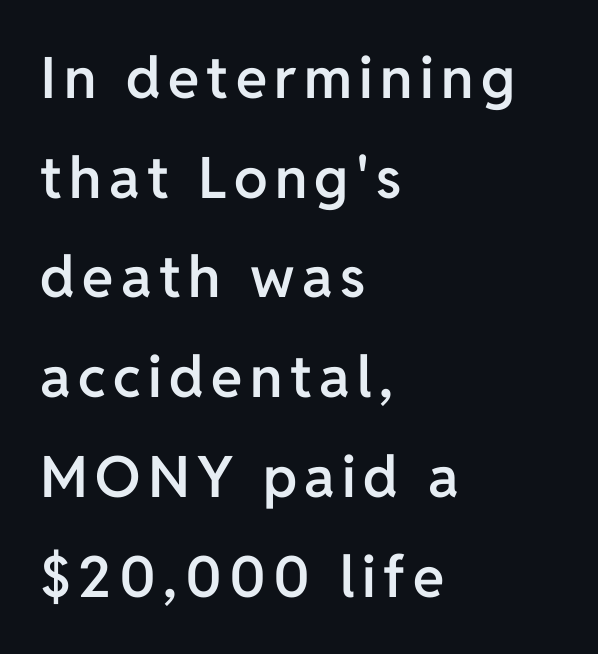
{"serif": "no", "italic": "no", "bold": "semi", "weight": "semibold", "width": "normal", "stroke_contrast": "low", "x_height": "medium", "monospaced": "no", "underline": "no", "align": "left", "line_spacing_ratio": 1.75, "glyph_px": 57}
